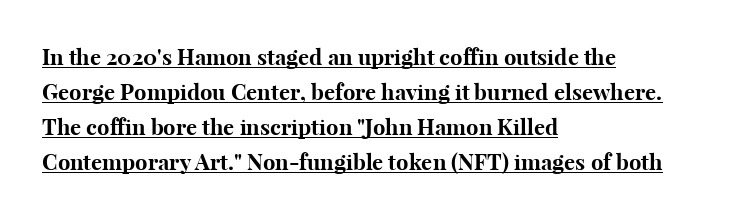
{"italic": "no", "bold": "yes", "underline": "yes", "align": "left", "line_spacing": "normal", "line_spacing_ratio": 1.59, "letter_spacing": "normal", "letter_spacing_em": 0.0, "glyph_px": 22}
